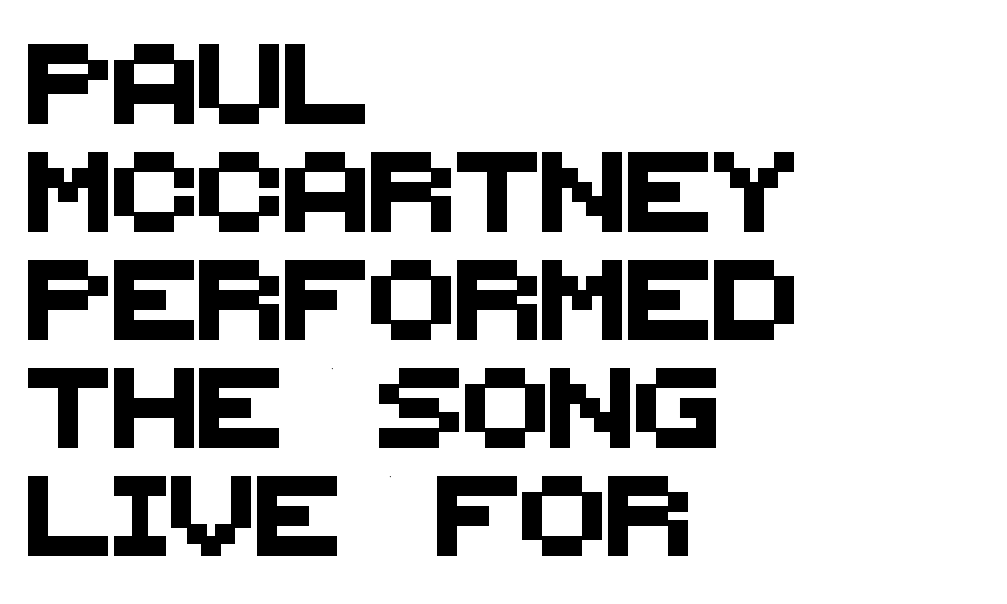
Q: Is the typeface a serif or a sans-serif typeface? A: Sans-serif.
Q: Is the text underlined? A: No.
Q: How is the paragraph aligned? A: Left-aligned.
Q: Is the spacing between letters normal or unusually wide? A: Normal.
Q: Is the spacing between lines tight, normal or loose? A: Normal.
Q: Width (condensed, normal, or wide)? A: Normal.
Q: Stroke contrast? A: Medium.
Q: x-height? A: Large.
Q: Monospaced? A: No.
